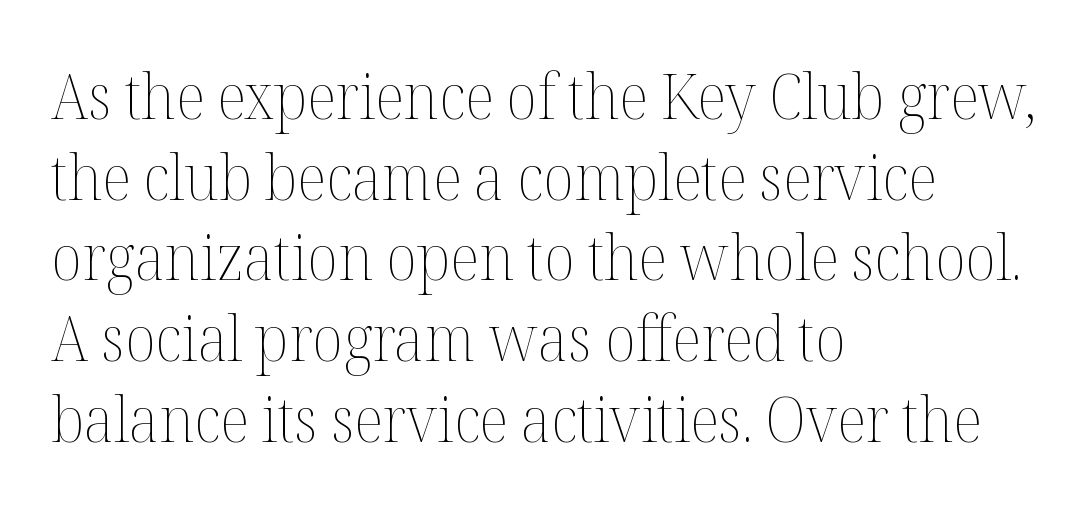
Note the varied advance widths — an 'i' is clearly narrower than an 'm'. The rendering uses a moderate line-height, typical for paragraphs. Beneath every word, the page is bare. The face used here is rendered with its standard letterfit. The rendering anchors every line to the left-hand side.
